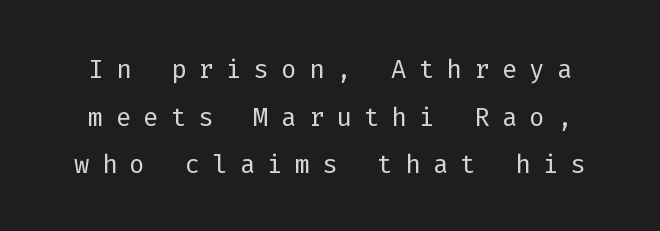
The image shows 36 px light sans-serif type, upright, monospaced; set normal line spacing (1.32x), unusually wide letter spacing (+0.34 em), not underlined; low stroke contrast and a medium x-height.
